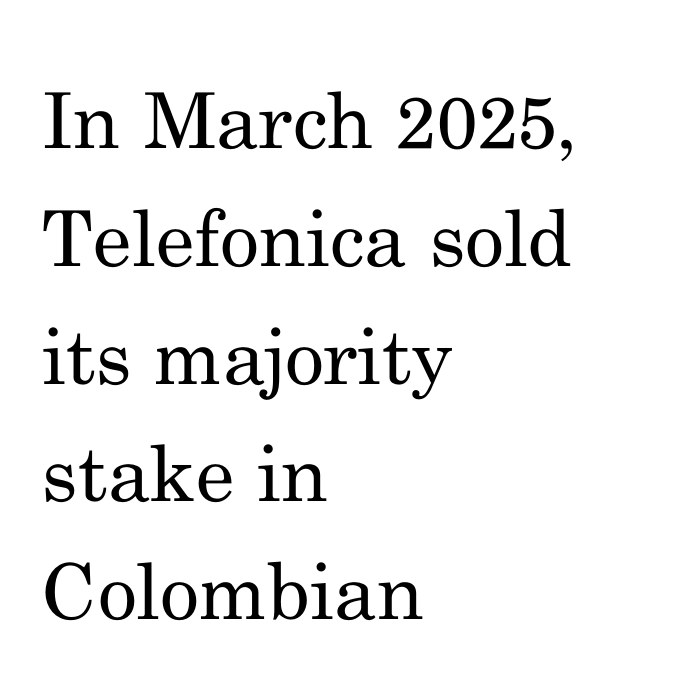
Q: Is the text bold? A: No.
Q: Is the text italic (slanted)? A: No, it is upright.
Q: Is the typeface a serif or a sans-serif typeface? A: Serif.
Q: Is the text underlined? A: No.
Q: How is the paragraph aligned? A: Left-aligned.
Q: Is the spacing between letters normal or unusually wide? A: Normal.
Q: Is the spacing between lines tight, normal or loose? A: Normal.
Q: Width (condensed, normal, or wide)? A: Normal.
Q: Stroke contrast? A: Medium.
Q: x-height? A: Small.
Q: Monospaced? A: No.
